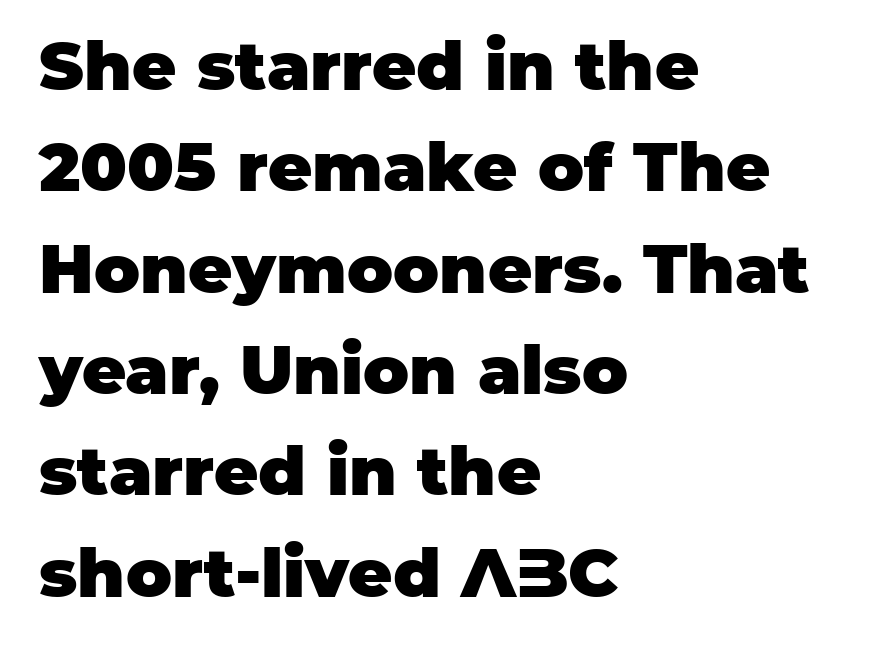
Q: Is the text bold? A: Yes.
Q: Is the text italic (slanted)? A: No, it is upright.
Q: Is the typeface a serif or a sans-serif typeface? A: Sans-serif.
Q: Is the text underlined? A: No.
Q: How is the paragraph aligned? A: Left-aligned.
Q: Is the spacing between letters normal or unusually wide? A: Normal.
Q: Is the spacing between lines tight, normal or loose? A: Normal.
Q: Width (condensed, normal, or wide)? A: Normal.
Q: Stroke contrast? A: Low.
Q: x-height? A: Large.
Q: Monospaced? A: No.
